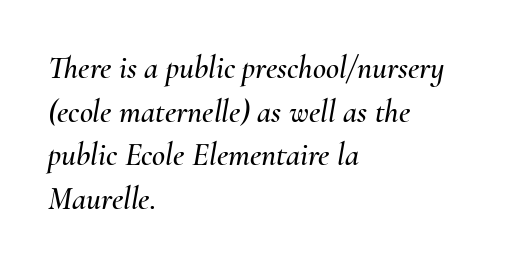
{"italic": "yes", "lean": "right", "slant_degrees": 10, "width": "normal", "stroke_contrast": "medium", "x_height": "small", "monospaced": "no", "underline": "no", "align": "left", "line_spacing": "normal", "line_spacing_ratio": 1.36, "letter_spacing": "normal", "letter_spacing_em": 0.0, "glyph_px": 32}
